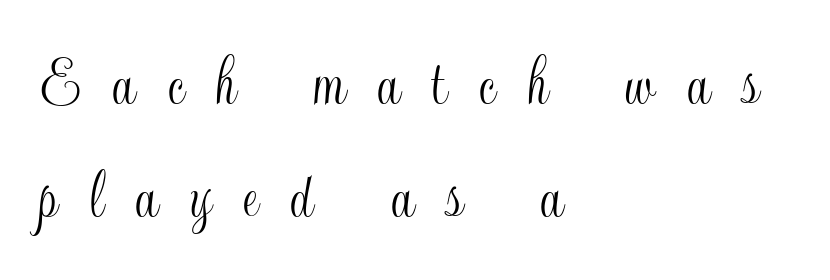
{"width": "condensed", "x_height": "small", "monospaced": "no", "underline": "no", "align": "left", "line_spacing": "normal", "line_spacing_ratio": 1.59, "letter_spacing": "wide", "letter_spacing_em": 0.45, "glyph_px": 71}
